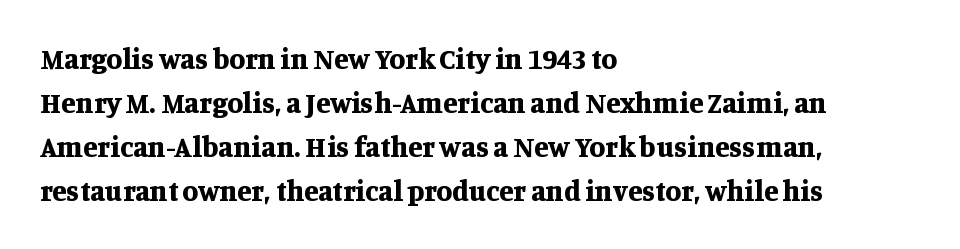
{"serif": "yes", "italic": "no", "bold": "yes", "weight": "bold", "width": "normal", "stroke_contrast": "medium", "x_height": "large", "monospaced": "no", "underline": "no", "align": "left", "line_spacing": "normal", "line_spacing_ratio": 1.52, "letter_spacing": "normal", "letter_spacing_em": 0.0, "glyph_px": 29}
